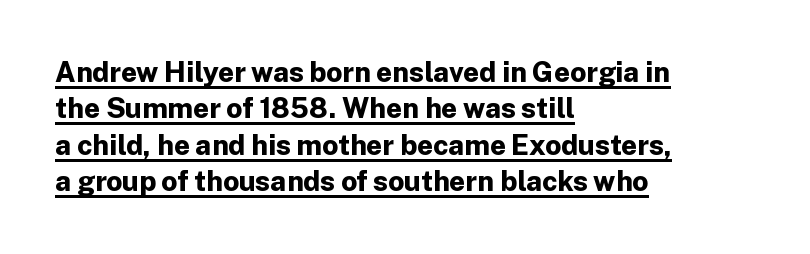
Q: Is the text bold? A: Yes.
Q: Is the text italic (slanted)? A: No, it is upright.
Q: Is the typeface a serif or a sans-serif typeface? A: Sans-serif.
Q: Is the text underlined? A: Yes.
Q: How is the paragraph aligned? A: Left-aligned.
Q: Is the spacing between letters normal or unusually wide? A: Normal.
Q: Is the spacing between lines tight, normal or loose? A: Normal.
Q: Width (condensed, normal, or wide)? A: Normal.
Q: Stroke contrast? A: Low.
Q: x-height? A: Medium.
Q: Monospaced? A: No.
